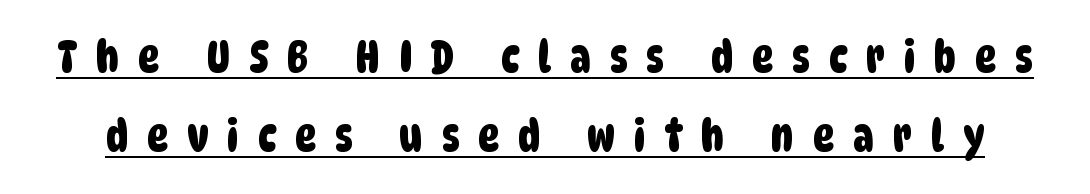
Q: Is the typeface a serif or a sans-serif typeface? A: Sans-serif.
Q: Is the text underlined? A: Yes.
Q: Is the spacing between letters normal or unusually wide? A: Unusually wide.
Q: Width (condensed, normal, or wide)? A: Condensed.
Q: Stroke contrast? A: Low.
Q: x-height? A: Large.
Q: Monospaced? A: No.
